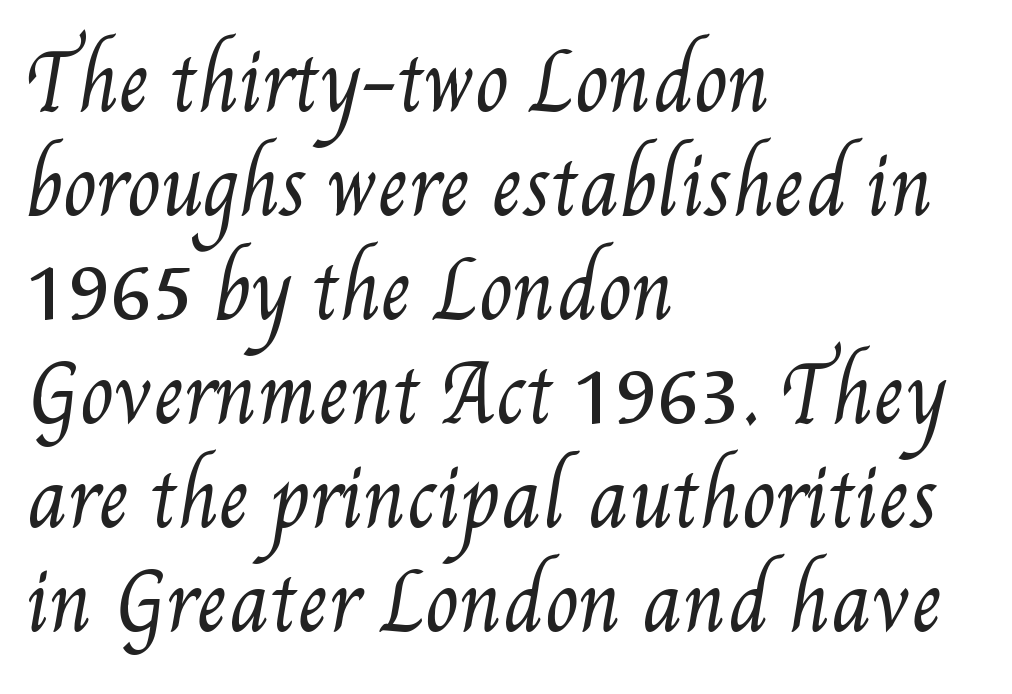
Weight: regular or lighter. Line starts are locked; line ends wander. Letter spacing: default. Character widths vary here, with narrow letters taking less room than wide ones.
